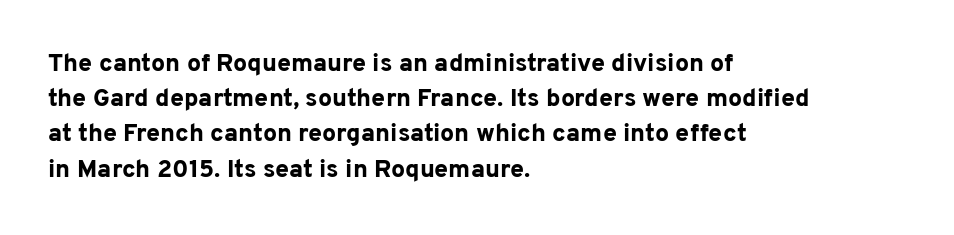
Here the glyphs are tracked normally, forming tight word shapes. Posture: upright roman. Plain, unruled lines of type. Leading matches the norm, producing a regular column.
